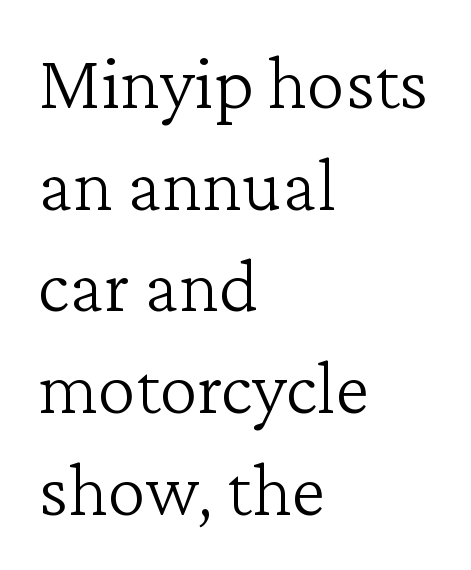
{"serif": "yes", "italic": "no", "bold": "no", "weight": "light", "width": "normal", "stroke_contrast": "low", "x_height": "medium", "monospaced": "no", "underline": "no", "align": "left", "line_spacing": "normal", "line_spacing_ratio": 1.32, "letter_spacing": "normal", "letter_spacing_em": 0.0, "glyph_px": 77}
